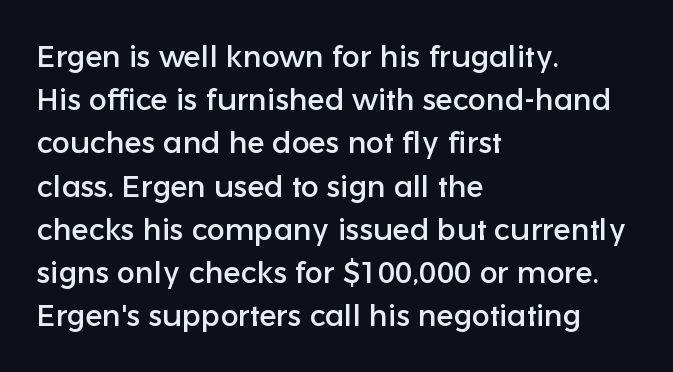
Q: Is the text italic (slanted)? A: No, it is upright.
Q: Is the typeface a serif or a sans-serif typeface? A: Sans-serif.
Q: Is the text underlined? A: No.
Q: How is the paragraph aligned? A: Left-aligned.
Q: Is the spacing between letters normal or unusually wide? A: Normal.
Q: Is the spacing between lines tight, normal or loose? A: Normal.
Q: Width (condensed, normal, or wide)? A: Normal.
Q: Stroke contrast? A: Low.
Q: x-height? A: Medium.
Q: Monospaced? A: No.
